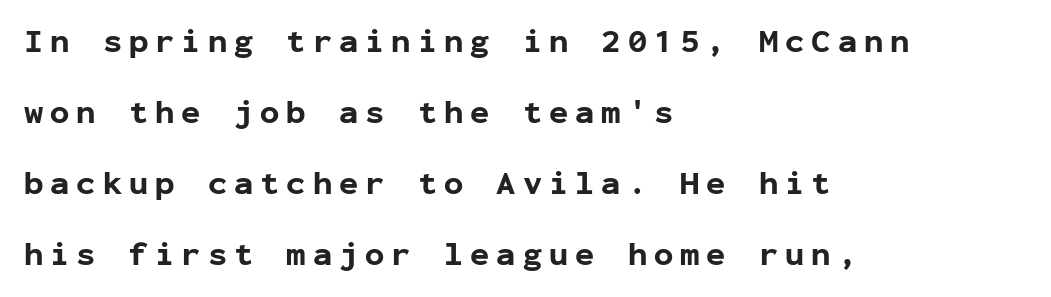
{"serif": "no", "italic": "no", "bold": "yes", "weight": "bold", "width": "normal", "stroke_contrast": "low", "x_height": "medium", "monospaced": "yes", "underline": "no", "align": "left", "line_spacing": "loose", "line_spacing_ratio": 2.22, "letter_spacing": "wide", "letter_spacing_em": 0.22, "glyph_px": 32}
